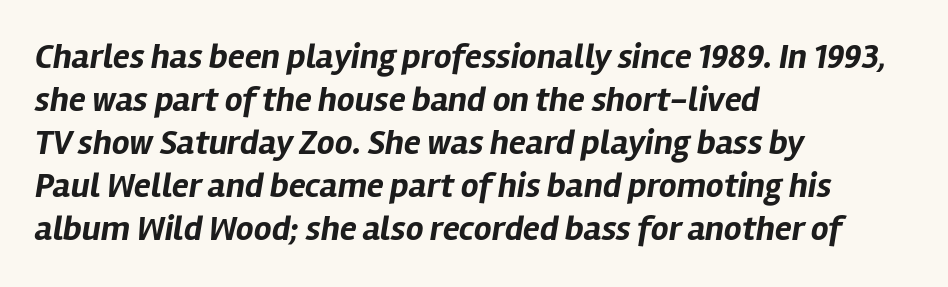
{"italic": "yes", "lean": "right", "slant_degrees": 12, "bold": "yes", "weight": "bold", "width": "normal", "stroke_contrast": "low", "x_height": "medium", "monospaced": "no", "underline": "no", "align": "left", "line_spacing_ratio": 1.23, "letter_spacing": "normal", "letter_spacing_em": 0.0, "glyph_px": 35}
